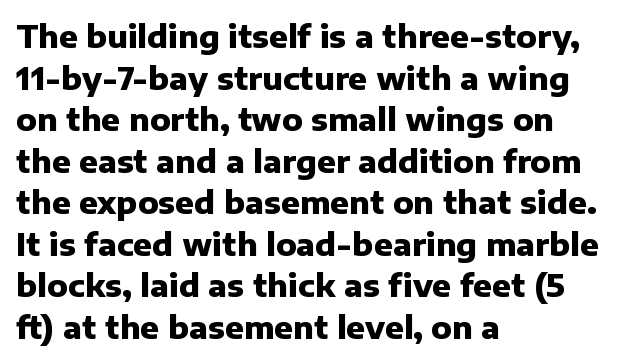
Q: Is the text bold? A: Yes.
Q: Is the text italic (slanted)? A: No, it is upright.
Q: Is the typeface a serif or a sans-serif typeface? A: Sans-serif.
Q: Is the text underlined? A: No.
Q: How is the paragraph aligned? A: Left-aligned.
Q: Is the spacing between letters normal or unusually wide? A: Normal.
Q: Is the spacing between lines tight, normal or loose? A: Normal.
Q: Width (condensed, normal, or wide)? A: Normal.
Q: Stroke contrast? A: Low.
Q: x-height? A: Medium.
Q: Monospaced? A: No.
